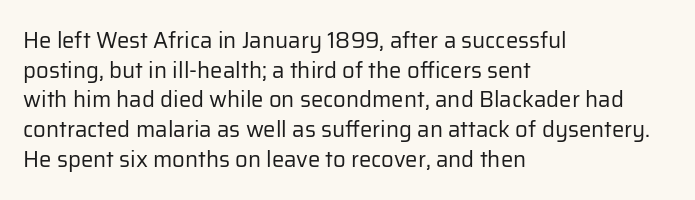
The image shows 22 px text type, upright; set left-aligned, normal line spacing (1.35x), normal letter spacing, not underlined.
